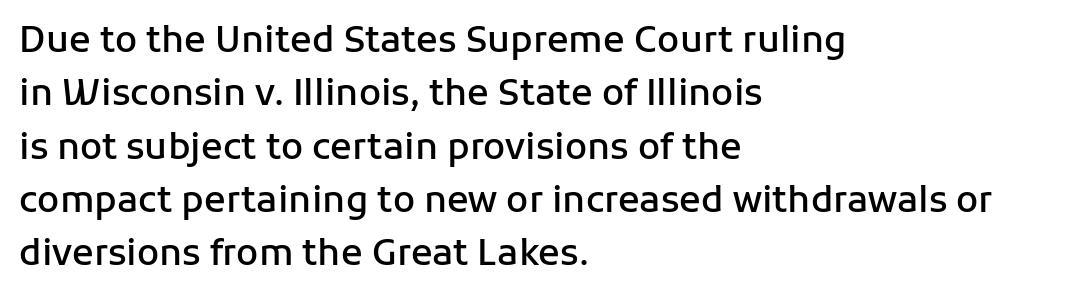
The image shows 36 px semibold sans-serif type, upright; set left-aligned, normal line spacing (1.48x), normal letter spacing, not underlined; low stroke contrast and a medium x-height.
